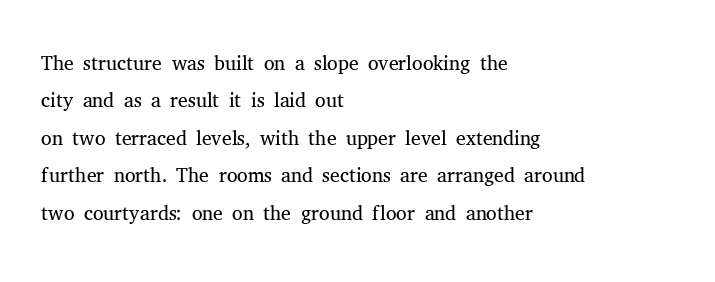
Letterform terminals end in serifs throughout the passage. Words appear dense and cohesive because spacing is normal. Leftover space on each line is placed entirely after the last word. Spacing verdict: proportional, widths tailored to each character. Vertically, the passage feels balanced, rows spaced as you'd expect. No chunkiness to these letters — they're not bold.
